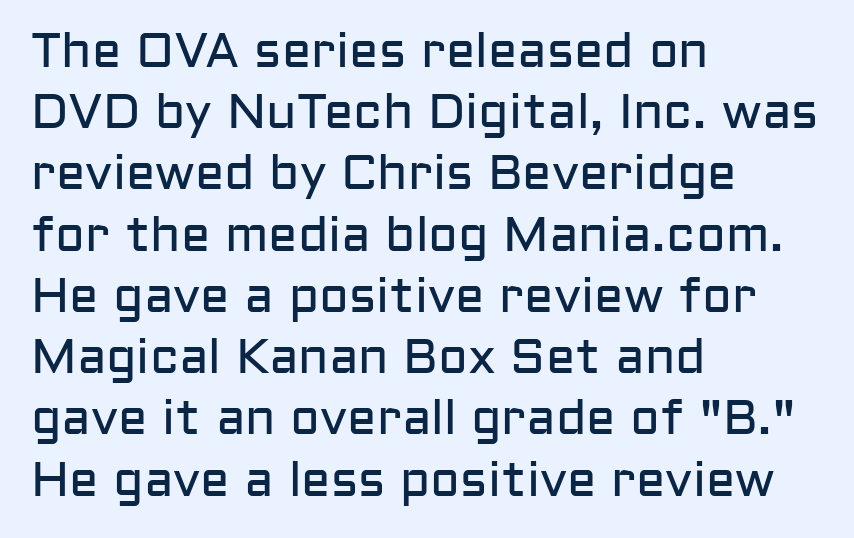
{"serif": "no", "italic": "no", "bold": "no", "weight": "regular", "width": "normal", "stroke_contrast": "low", "x_height": "medium", "monospaced": "no", "underline": "no", "align": "left", "line_spacing": "normal", "line_spacing_ratio": 1.25, "letter_spacing": "normal", "letter_spacing_em": 0.0, "glyph_px": 49}
